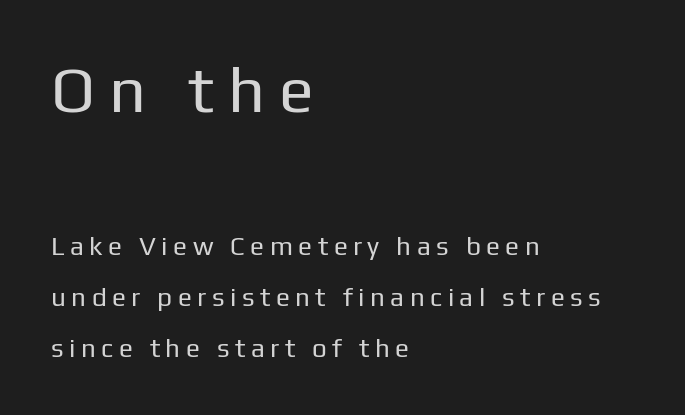
This rendering widens character spacing well past its baseline value. A light-to-regular cut is what we see here. The text block is weighted toward the left margin, trailing off unevenly rightward. Larger block? The one above; the one below is distinctly smaller.
